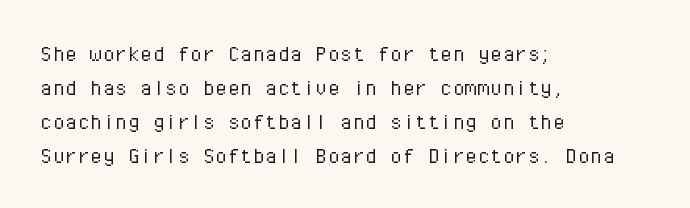
The image shows 25 px text type, upright; set left-aligned, normal line spacing (1.36x), normal letter spacing, not underlined.
